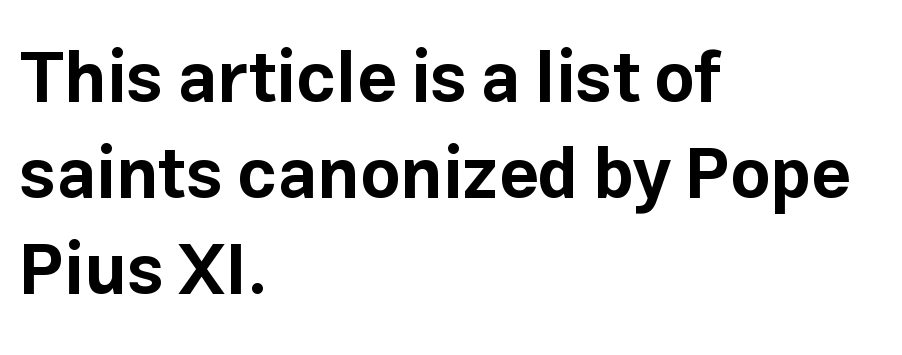
The image shows 70 px bold sans-serif type, upright; set left-aligned, normal line spacing (1.37x), normal letter spacing, not underlined; low stroke contrast and a medium x-height.
